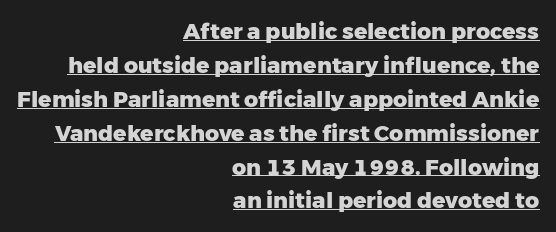
The image shows 22 px bold type, upright; set right-aligned, normal line spacing (1.54x), normal letter spacing, underlined.
